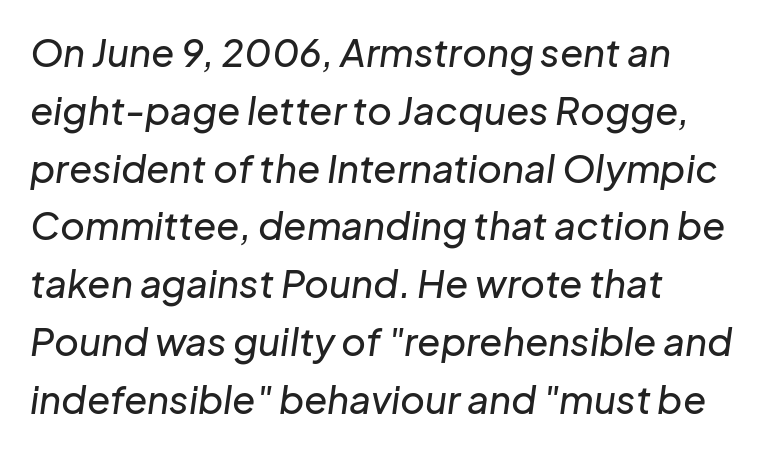
Reading down the column, the eye jumps a familiar distance to each next line. The letterforms sit shoulder to shoulder at normal distance. This rendering uses left alignment, leaving the right contour irregular. You can tell it's italic because the verticals aren't actually vertical. Check the space under the baseline: it is left empty.
